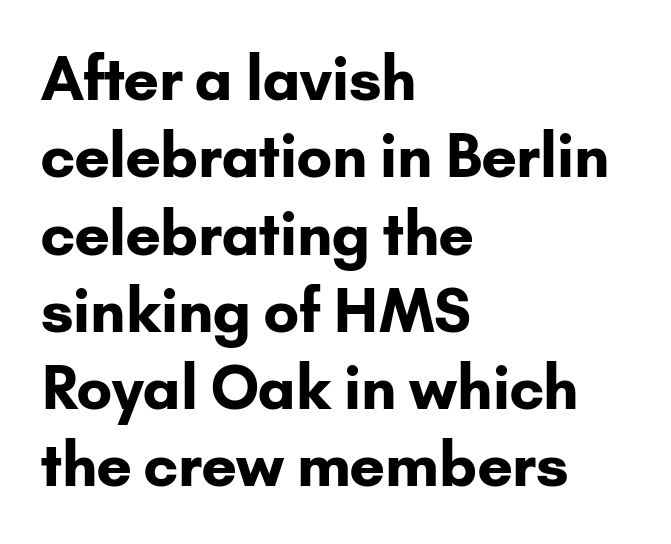
Q: Is the text bold? A: Yes.
Q: Is the text italic (slanted)? A: No, it is upright.
Q: Is the typeface a serif or a sans-serif typeface? A: Sans-serif.
Q: Is the text underlined? A: No.
Q: How is the paragraph aligned? A: Left-aligned.
Q: Is the spacing between letters normal or unusually wide? A: Normal.
Q: Is the spacing between lines tight, normal or loose? A: Normal.
Q: Width (condensed, normal, or wide)? A: Normal.
Q: Stroke contrast? A: Low.
Q: x-height? A: Small.
Q: Monospaced? A: No.
